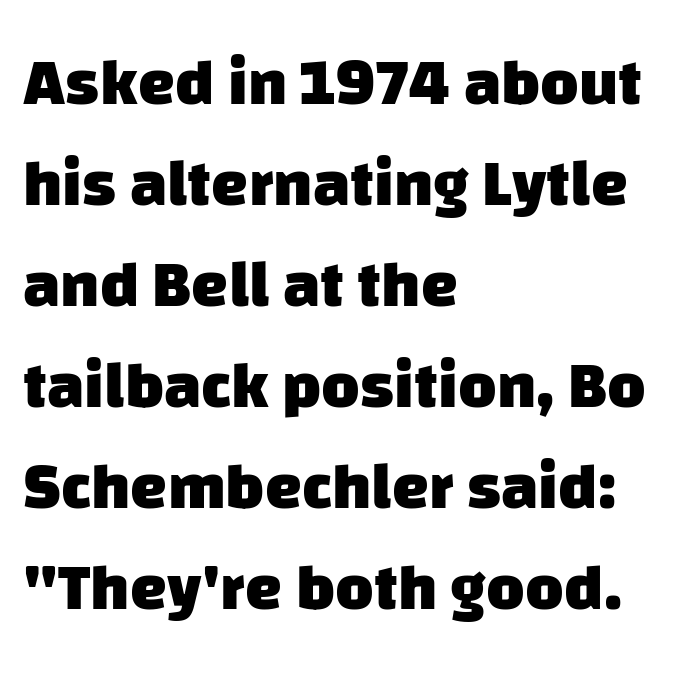
Q: Is the text bold? A: Yes.
Q: Is the typeface a serif or a sans-serif typeface? A: Sans-serif.
Q: Is the text underlined? A: No.
Q: How is the paragraph aligned? A: Left-aligned.
Q: Is the spacing between letters normal or unusually wide? A: Normal.
Q: Is the spacing between lines tight, normal or loose? A: Normal.
Q: Width (condensed, normal, or wide)? A: Normal.
Q: Stroke contrast? A: Low.
Q: x-height? A: Large.
Q: Monospaced? A: No.
